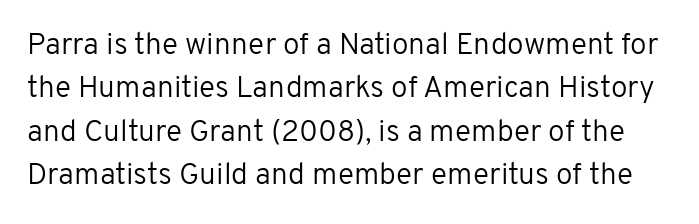
{"serif": "no", "italic": "no", "bold": "no", "weight": "regular", "width": "normal", "stroke_contrast": "low", "x_height": "medium", "monospaced": "no", "underline": "no", "line_spacing": "normal", "line_spacing_ratio": 1.45, "letter_spacing": "normal", "letter_spacing_em": 0.0, "glyph_px": 30}
